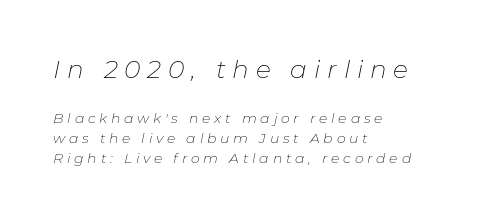
{"italic": "yes", "lean": "right", "slant_degrees": 11, "bold": "no", "underline": "no", "align": "left", "line_spacing": "normal", "line_spacing_ratio": 1.44, "letter_spacing": "wide", "letter_spacing_em": 0.27, "larger_block": "first", "size_ratio": 1.79, "glyph_px": 25}
